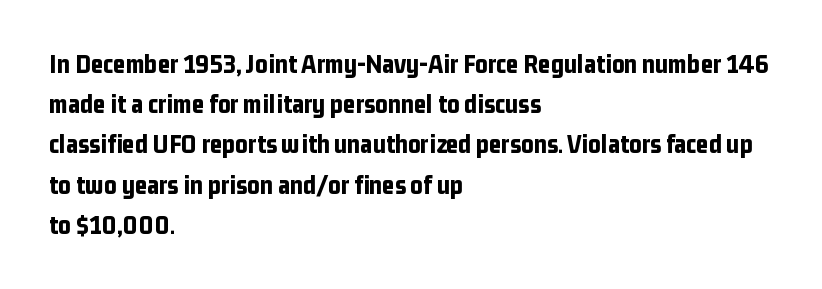
{"italic": "no", "bold": "yes", "underline": "no", "align": "left", "line_spacing": "normal", "line_spacing_ratio": 1.49, "letter_spacing": "normal", "letter_spacing_em": 0.0, "glyph_px": 27}
